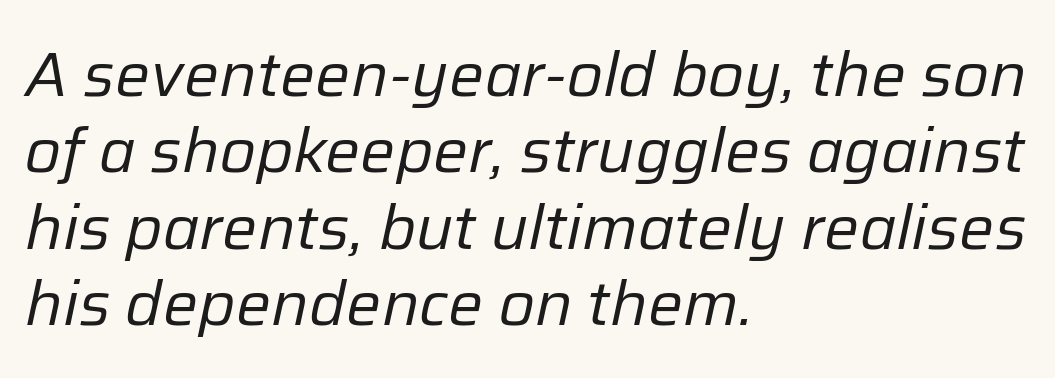
{"italic": "yes", "lean": "right", "slant_degrees": 12, "bold": "no", "weight": "regular", "width": "normal", "stroke_contrast": "low", "x_height": "medium", "monospaced": "no", "underline": "no", "align": "left", "line_spacing_ratio": 1.23, "letter_spacing": "normal", "letter_spacing_em": 0.0, "glyph_px": 62}
